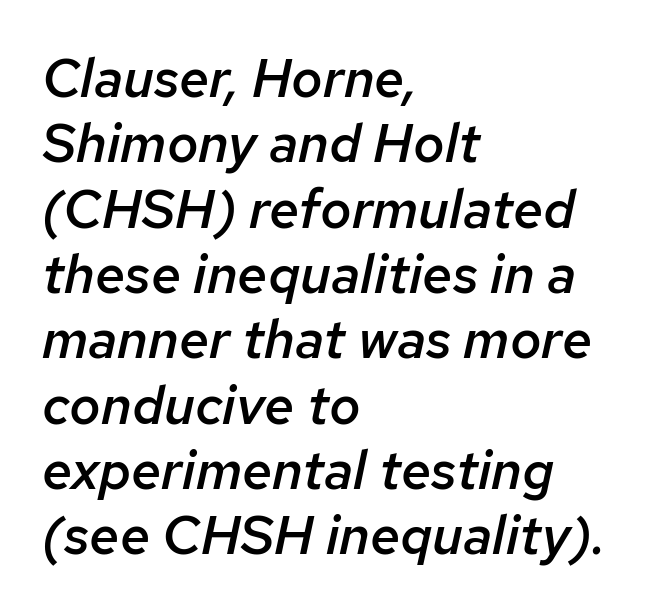
The font's italic variant was chosen for this text. Is this a fixed-width face? No — the glyphs have proportional, varying widths. No extra tracking has been applied to these lines. In CSS terms this would be text-align: left. Notice the strokes are somewhat thickened but not fully heavy: this is a semibold.
